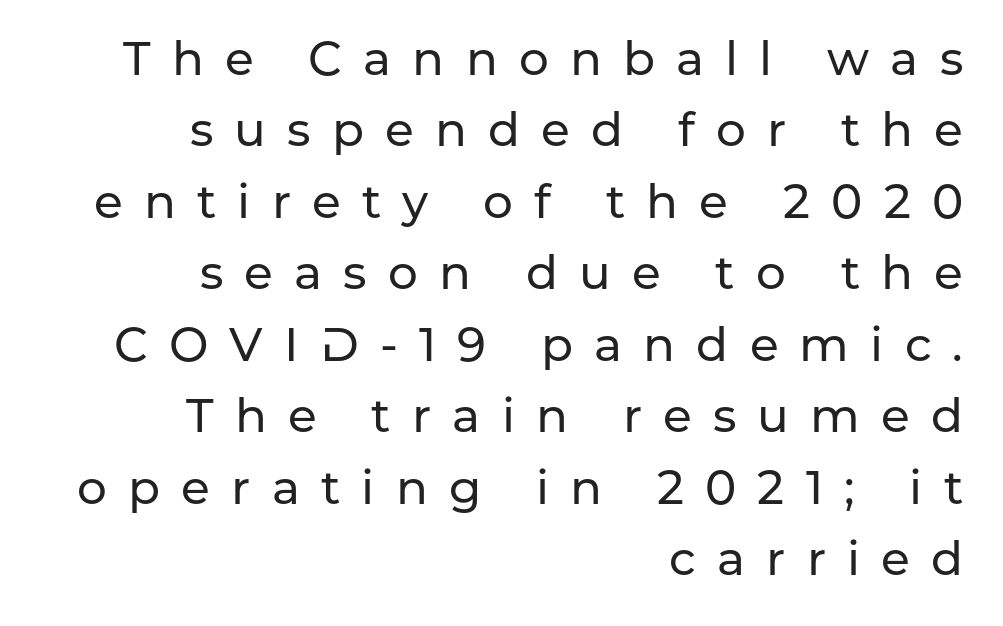
The image shows 47 px sans-serif type, upright; set right-aligned, normal line spacing (1.52x), unusually wide letter spacing (+0.45 em), not underlined; low stroke contrast and a medium x-height.
